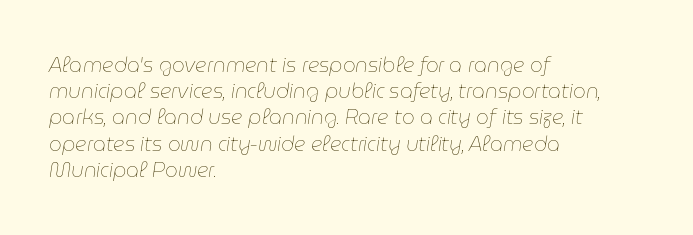
The image shows 20 px text type, italic (leaning right); set left-aligned, normal line spacing (1.31x), normal letter spacing, not underlined.
